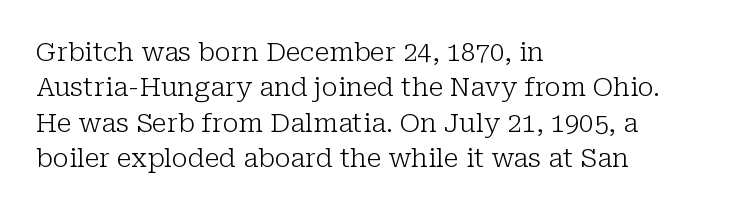
Vertically, the passage feels balanced, rows spaced as you'd expect. No italicization has been applied; the sample stays upright. A bare baseline throughout the passage. Think standard paragraph weight, or any step lighter than that.
